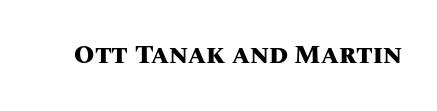
Q: Is the text bold? A: Yes.
Q: Is the text italic (slanted)? A: No, it is upright.
Q: Is the text underlined? A: No.
Q: Is the spacing between letters normal or unusually wide? A: Normal.
